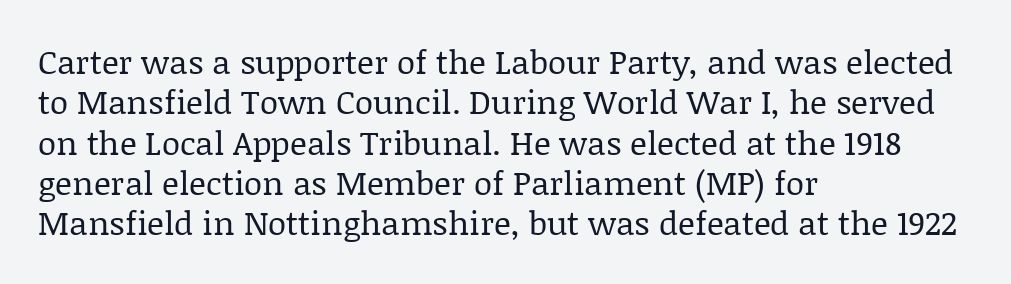
The cut favours lightness, reaching ordinary text weight at its darkest. Here the designer chose a conventional face with non-uniform glyph widths. A clean baseline with only descenders dipping below it. Vertical strokes here are truly vertical.
